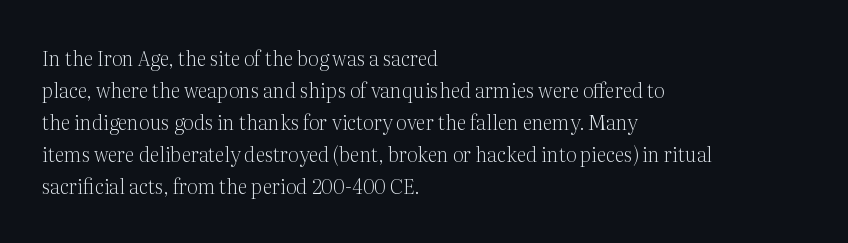
{"italic": "no", "bold": "no", "underline": "no", "align": "left", "line_spacing": "normal", "line_spacing_ratio": 1.6, "letter_spacing": "normal", "letter_spacing_em": 0.0, "glyph_px": 20}
